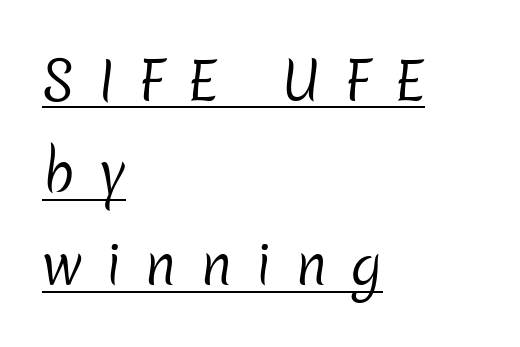
Q: Is the text bold? A: No.
Q: Is the typeface a serif or a sans-serif typeface? A: Sans-serif.
Q: Is the text underlined? A: Yes.
Q: How is the paragraph aligned? A: Left-aligned.
Q: Is the spacing between letters normal or unusually wide? A: Unusually wide.
Q: Width (condensed, normal, or wide)? A: Normal.
Q: Stroke contrast? A: Low.
Q: x-height? A: Medium.
Q: Monospaced? A: No.
